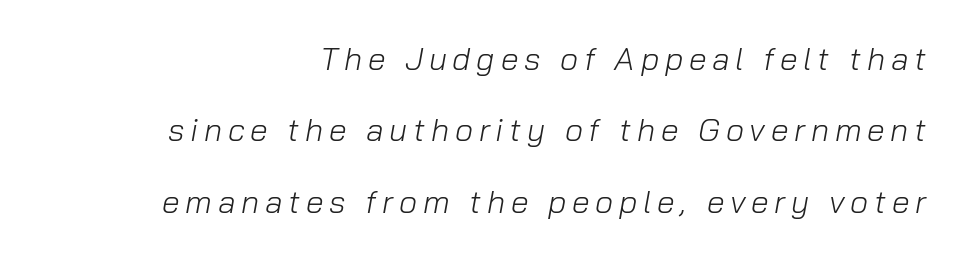
{"italic": "yes", "lean": "right", "slant_degrees": 10, "bold": "no", "weight": "light", "width": "normal", "stroke_contrast": "low", "x_height": "medium", "monospaced": "no", "underline": "no", "align": "right", "line_spacing": "loose", "line_spacing_ratio": 2.23, "glyph_px": 32}
